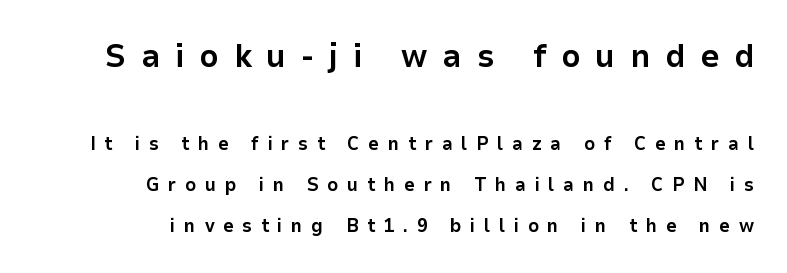
{"serif": "no", "italic": "no", "bold": "yes", "weight": "bold", "width": "normal", "stroke_contrast": "low", "x_height": "medium", "monospaced": "no", "underline": "no", "align": "right", "line_spacing": "loose", "line_spacing_ratio": 2.15, "letter_spacing": "wide", "letter_spacing_em": 0.45, "larger_block": "first", "size_ratio": 1.74, "glyph_px": 33}
